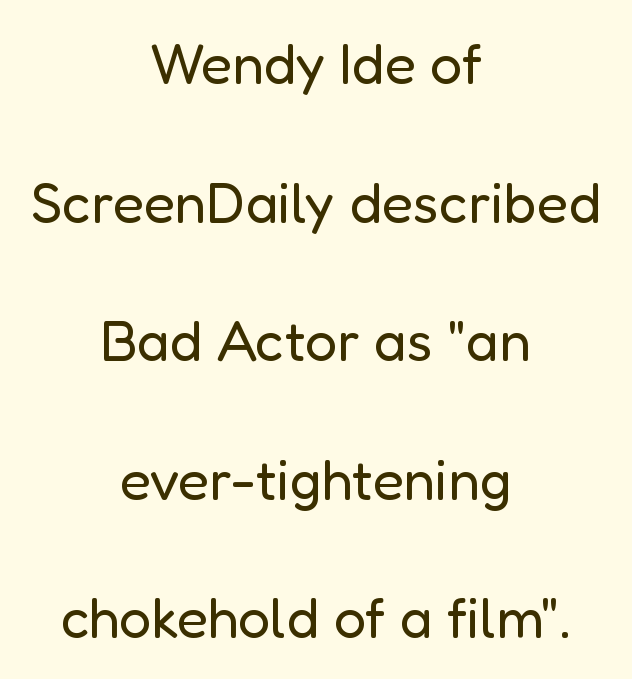
{"serif": "no", "italic": "no", "bold": "no", "weight": "regular", "width": "normal", "stroke_contrast": "low", "x_height": "medium", "monospaced": "no", "underline": "no", "align": "center", "line_spacing": "loose", "line_spacing_ratio": 2.43, "letter_spacing": "normal", "letter_spacing_em": 0.0, "glyph_px": 57}
